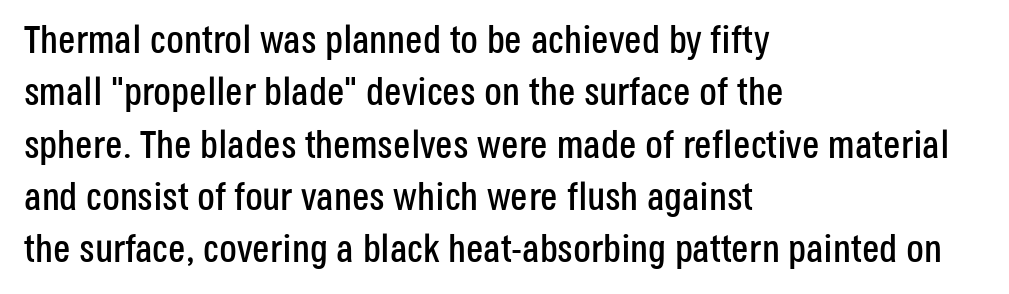
The image shows 39 px condensed sans-serif type, upright; set left-aligned, normal line spacing (1.34x), normal letter spacing, not underlined; low stroke contrast and a large x-height.
